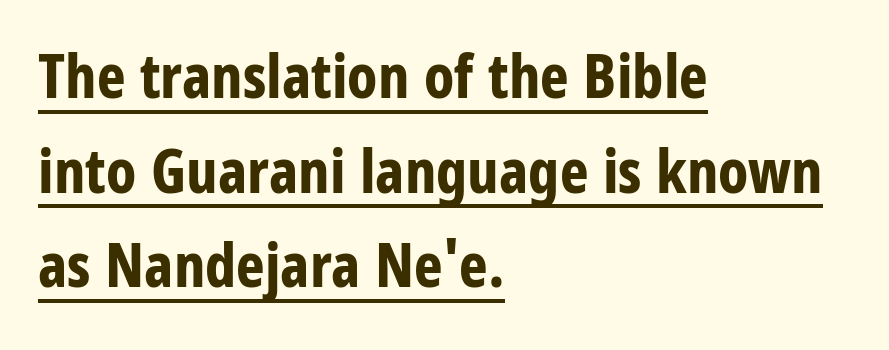
Does the type have serifs? No, each stem ends abruptly. The typography opts for an upright posture over an oblique one. Is this a fixed-width face? No — the glyphs have proportional, varying widths. Strong, thick strokes mark this as bold type.
